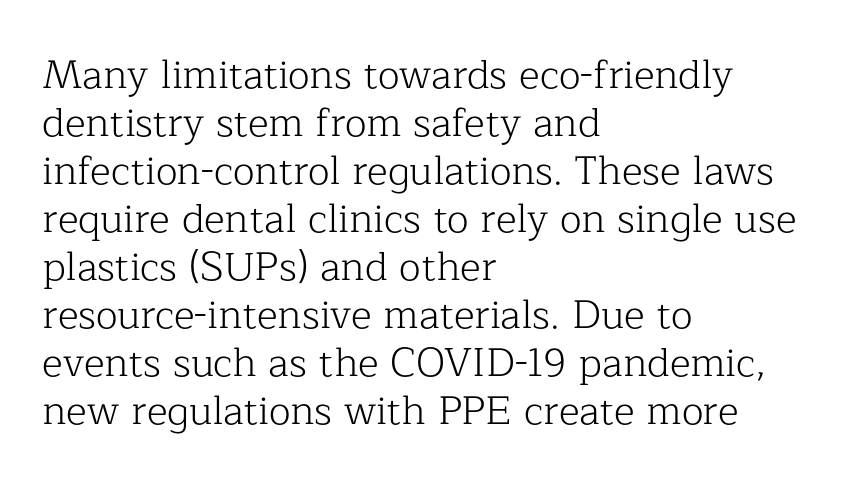
Check under the words: just untouched page. Character widths vary here, with narrow letters taking less room than wide ones. Weight: in the light-to-regular range. Nobody touched the tracking dial on this one. The text block is weighted toward the left margin, trailing off unevenly rightward.
